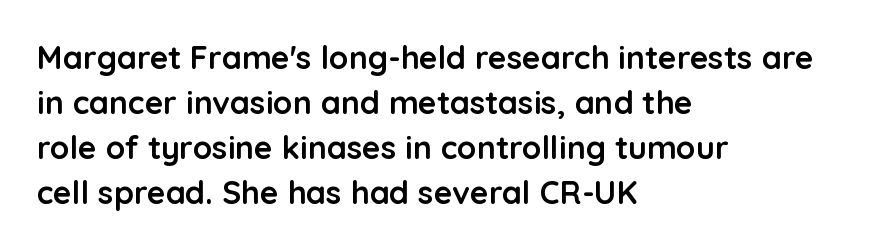
Q: Is the text bold? A: Yes.
Q: Is the text italic (slanted)? A: No, it is upright.
Q: Is the typeface a serif or a sans-serif typeface? A: Sans-serif.
Q: Is the text underlined? A: No.
Q: How is the paragraph aligned? A: Left-aligned.
Q: Is the spacing between letters normal or unusually wide? A: Normal.
Q: Is the spacing between lines tight, normal or loose? A: Normal.
Q: Width (condensed, normal, or wide)? A: Normal.
Q: Stroke contrast? A: Low.
Q: x-height? A: Medium.
Q: Monospaced? A: No.
